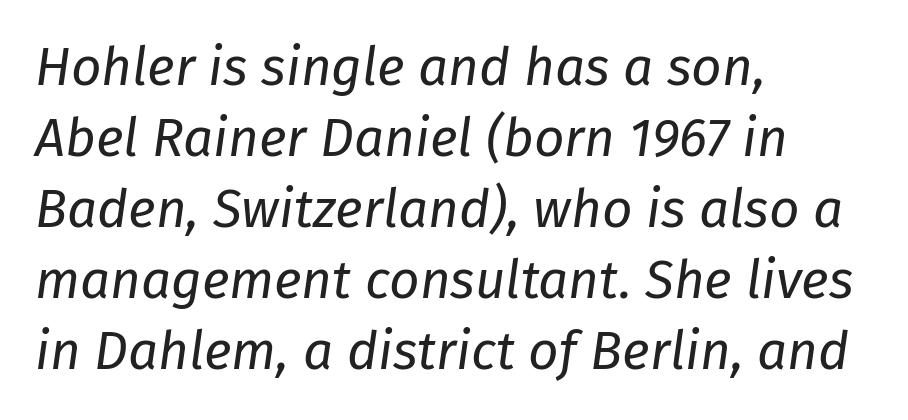
Q: Is the text bold? A: No.
Q: Is the text italic (slanted)? A: Yes, it leans right by about 8 degrees.
Q: Is the text underlined? A: No.
Q: How is the paragraph aligned? A: Left-aligned.
Q: Is the spacing between letters normal or unusually wide? A: Normal.
Q: Is the spacing between lines tight, normal or loose? A: Normal.
Q: Width (condensed, normal, or wide)? A: Normal.
Q: Stroke contrast? A: Low.
Q: x-height? A: Medium.
Q: Monospaced? A: No.
